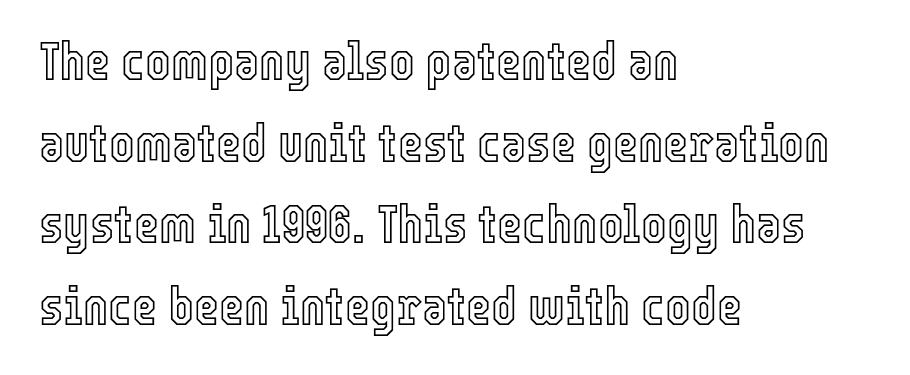
The image shows 54 px condensed type, upright; set left-aligned, normal line spacing (1.51x), normal letter spacing, not underlined; a medium x-height.
